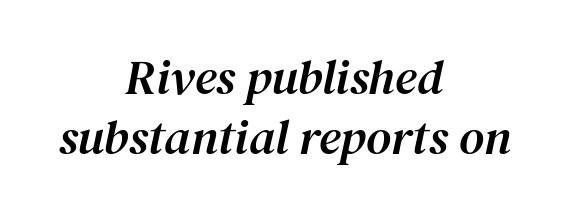
The image shows 49 px serif type, italic (leaning right); set centered, line spacing 1.22x, normal letter spacing, not underlined; medium stroke contrast and a medium x-height.
